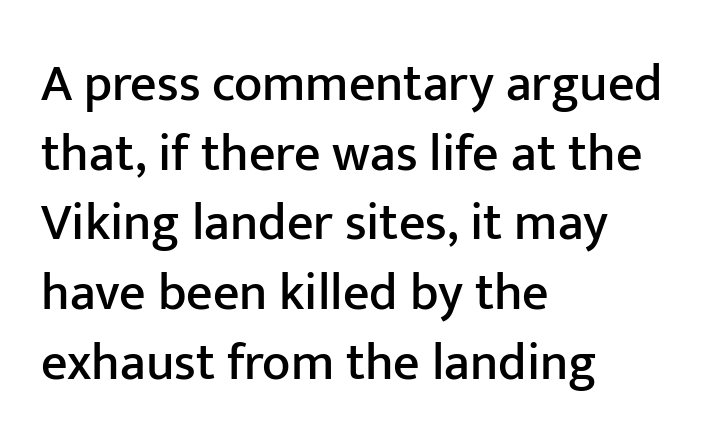
The image shows 52 px sans-serif type, upright; set left-aligned, normal line spacing (1.34x), normal letter spacing, not underlined; low stroke contrast and a medium x-height.
